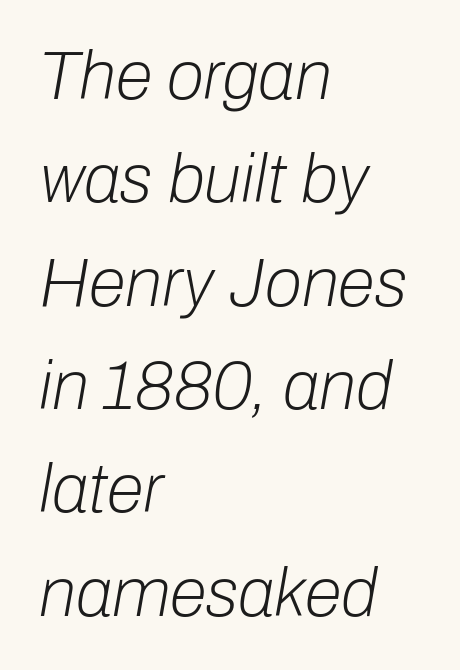
The image shows 68 px light type, italic (leaning right); set left-aligned, normal line spacing (1.52x), normal letter spacing, not underlined; low stroke contrast and a medium x-height.
